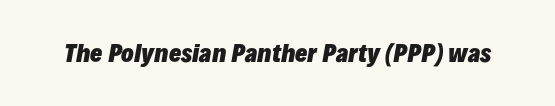
{"italic": "yes", "lean": "right", "slant_degrees": 10, "bold": "yes", "underline": "no", "letter_spacing": "normal", "letter_spacing_em": 0.0, "glyph_px": 23}
